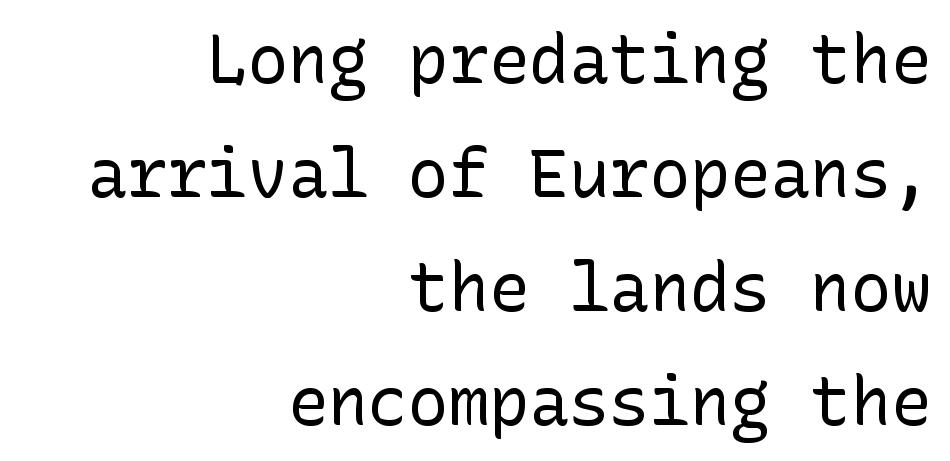
Vertical spacing — default. Weight class: somewhere from thin through regular. The space directly below the letters is spotless. Nope, no serifs anywhere on these letters. Posture: upright roman. Horizontally, the lines are justified to the trailing edge only.
